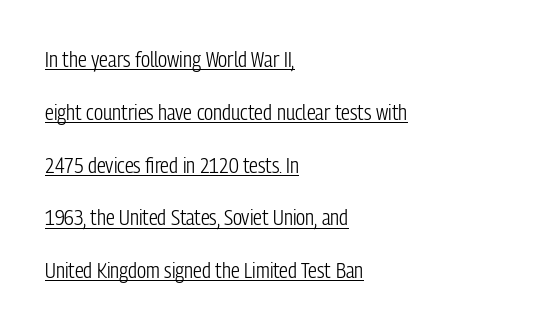
These lines were composed using upright roman letters. Rows of type keep a wide berth in the vertical direction. The letterforms sit at book weight or below. The lettering is marked with a stroke running underneath it. Where is the straight margin? On the left.
